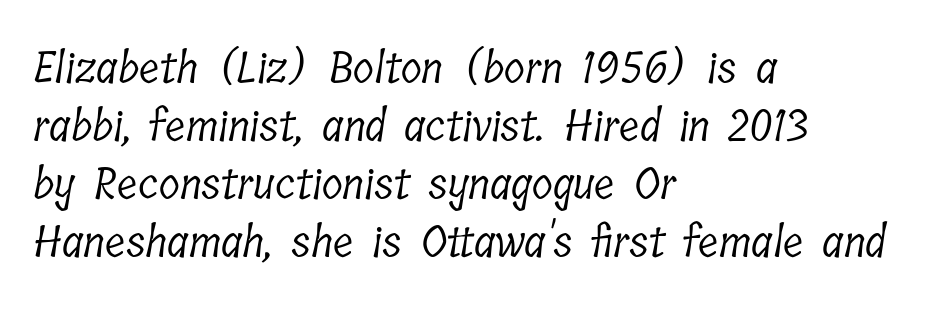
The image shows 43 px light, condensed serif type; set left-aligned, normal line spacing (1.35x), normal letter spacing, not underlined; low stroke contrast and a medium x-height.
